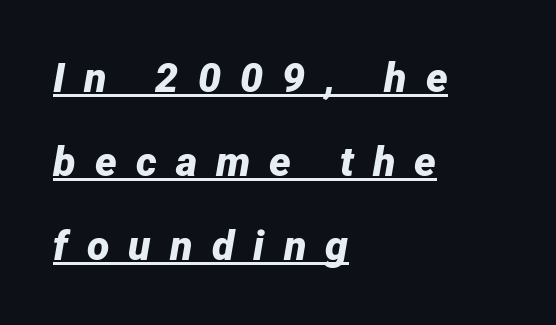
{"italic": "yes", "lean": "right", "slant_degrees": 12, "bold": "yes", "weight": "bold", "width": "normal", "stroke_contrast": "low", "x_height": "medium", "monospaced": "no", "underline": "yes", "align": "left", "line_spacing": "loose", "line_spacing_ratio": 2.05, "letter_spacing": "wide", "letter_spacing_em": 0.47, "glyph_px": 41}
